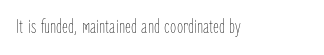
Q: Is the text bold? A: No.
Q: Is the text italic (slanted)? A: No, it is upright.
Q: Is the text underlined? A: No.
Q: Is the spacing between letters normal or unusually wide? A: Normal.
